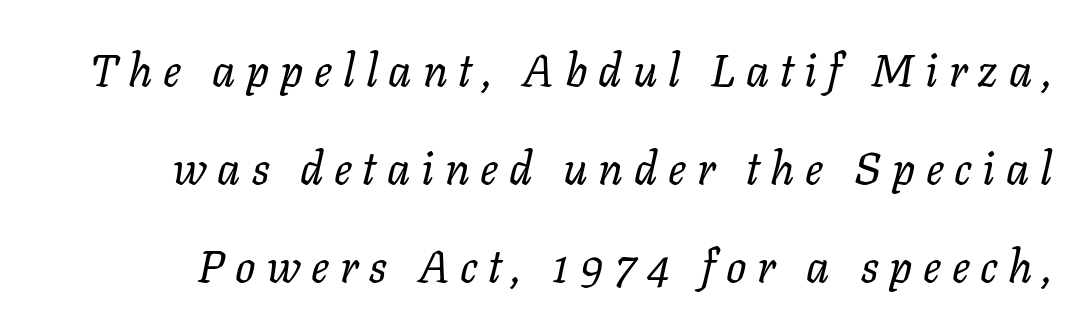
The image shows 45 px regular-weight type, italic (leaning right); set loose line spacing (2.18x), unusually wide letter spacing (+0.24 em), not underlined; low stroke contrast and a medium x-height.
